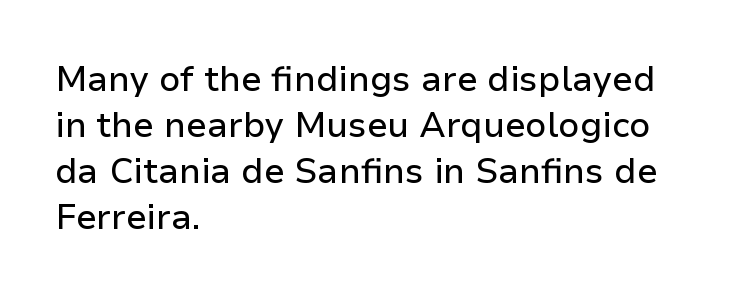
{"serif": "no", "italic": "no", "width": "normal", "stroke_contrast": "low", "x_height": "medium", "monospaced": "no", "underline": "no", "align": "left", "line_spacing": "normal", "line_spacing_ratio": 1.31, "letter_spacing": "normal", "letter_spacing_em": 0.0, "glyph_px": 35}
